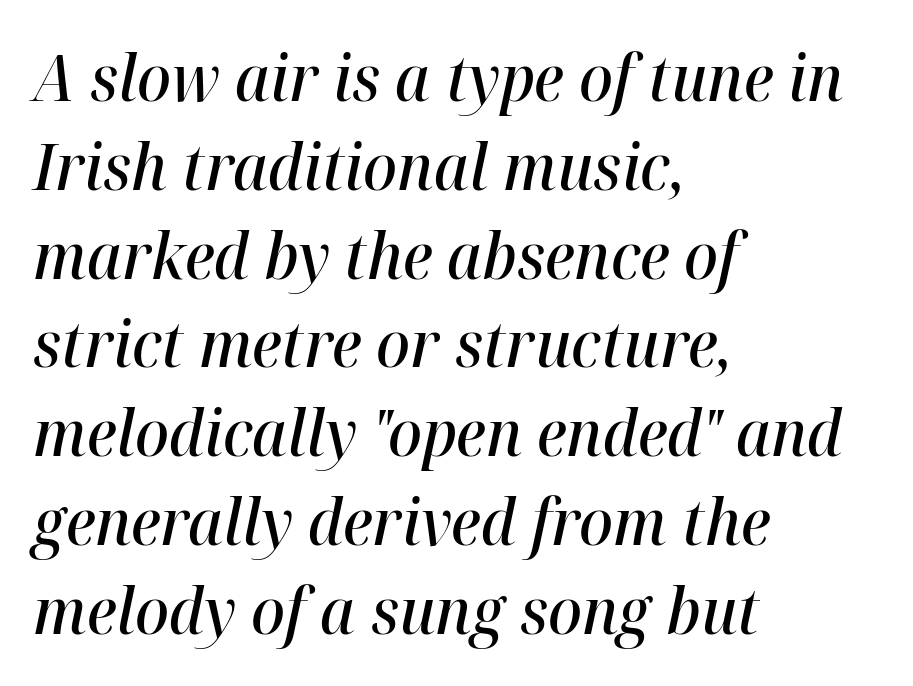
{"italic": "yes", "lean": "right", "slant_degrees": 12, "bold": "semi", "weight": "semibold", "width": "normal", "stroke_contrast": "high", "x_height": "medium", "monospaced": "no", "underline": "no", "align": "left", "line_spacing": "normal", "line_spacing_ratio": 1.41, "letter_spacing": "normal", "letter_spacing_em": 0.0, "glyph_px": 63}
